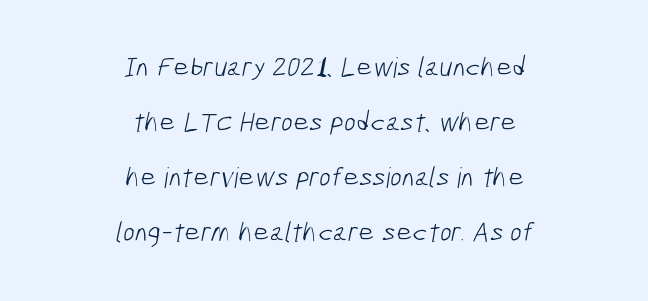
{"serif": "no", "bold": "no", "weight": "light", "width": "condensed", "stroke_contrast": "low", "x_height": "medium", "monospaced": "no", "underline": "no", "align": "center", "line_spacing": "loose", "line_spacing_ratio": 1.97, "letter_spacing": "normal", "letter_spacing_em": 0.0, "glyph_px": 28}
